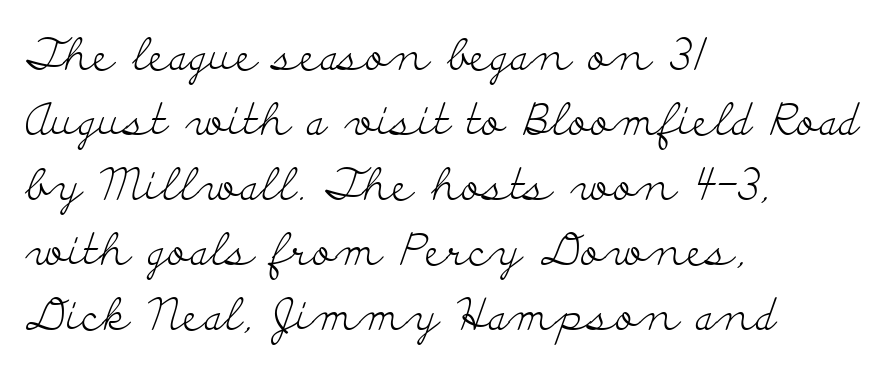
Varying glyph widths throughout — classic text-font behaviour. Successive baselines arrive at the customary interval. Descenders hang freely into open space. The face used here is rendered with its standard letterfit. A student would call this left alignment; a typographer would say flush left, rag right.
